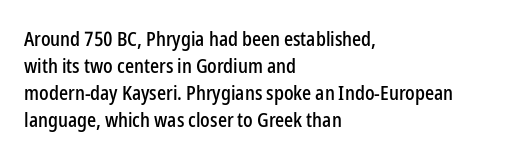
Q: Is the text italic (slanted)? A: No, it is upright.
Q: Is the text underlined? A: No.
Q: How is the paragraph aligned? A: Left-aligned.
Q: Is the spacing between letters normal or unusually wide? A: Normal.
Q: Is the spacing between lines tight, normal or loose? A: Normal.
